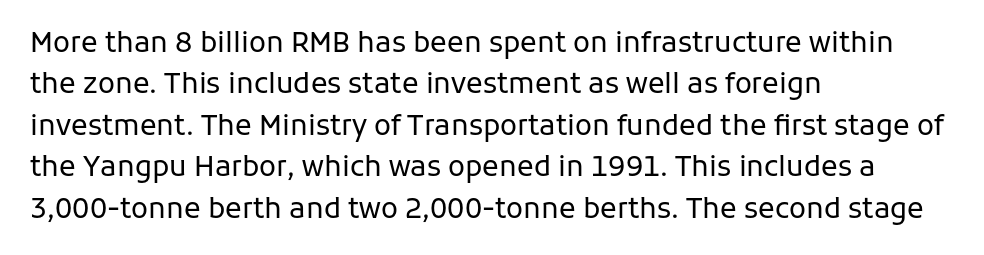
{"serif": "no", "italic": "no", "bold": "no", "weight": "regular", "width": "normal", "stroke_contrast": "low", "x_height": "medium", "monospaced": "no", "underline": "no", "align": "left", "line_spacing": "normal", "line_spacing_ratio": 1.48, "letter_spacing": "normal", "letter_spacing_em": 0.0, "glyph_px": 28}
